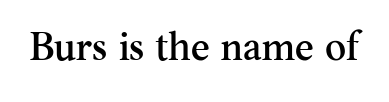
Is this a fixed-width face? No — the glyphs have proportional, varying widths. Honestly, the letter spacing is just normal — you wouldn't notice it. These lines were composed using upright roman letters. The passage shown is typeset with a serif family. Descender tails drop into unmarked territory.
